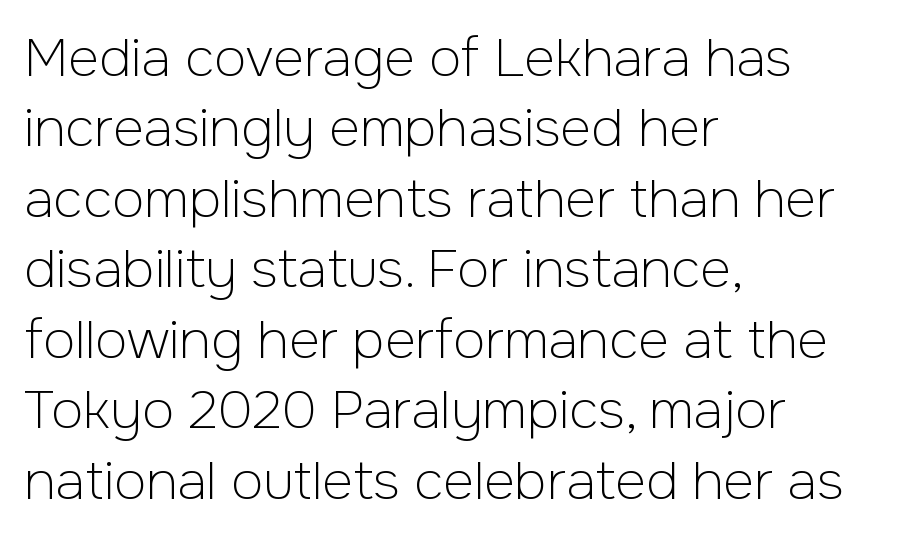
Q: Is the text bold? A: No.
Q: Is the text italic (slanted)? A: No, it is upright.
Q: Is the typeface a serif or a sans-serif typeface? A: Sans-serif.
Q: Is the text underlined? A: No.
Q: How is the paragraph aligned? A: Left-aligned.
Q: Is the spacing between letters normal or unusually wide? A: Normal.
Q: Is the spacing between lines tight, normal or loose? A: Normal.
Q: Width (condensed, normal, or wide)? A: Normal.
Q: Stroke contrast? A: Low.
Q: x-height? A: Medium.
Q: Monospaced? A: No.
